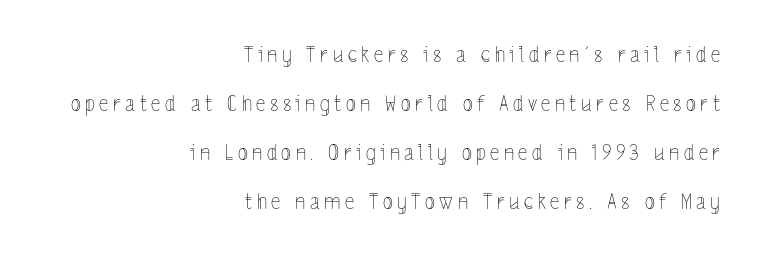
The image shows 21 px text type, upright; set right-aligned, loose line spacing (2.33x), unusually wide letter spacing (+0.21 em), not underlined.
